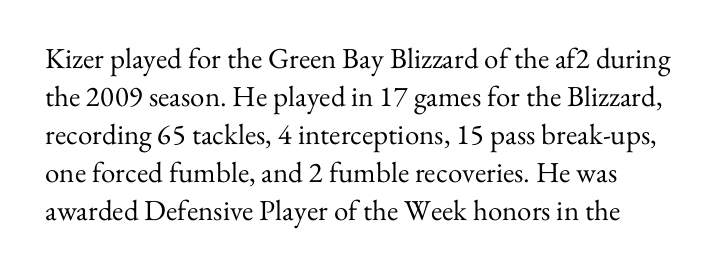
{"serif": "yes", "italic": "no", "bold": "no", "weight": "regular", "width": "normal", "stroke_contrast": "medium", "x_height": "small", "monospaced": "no", "underline": "no", "line_spacing": "normal", "line_spacing_ratio": 1.31, "letter_spacing": "normal", "letter_spacing_em": 0.0, "glyph_px": 29}
